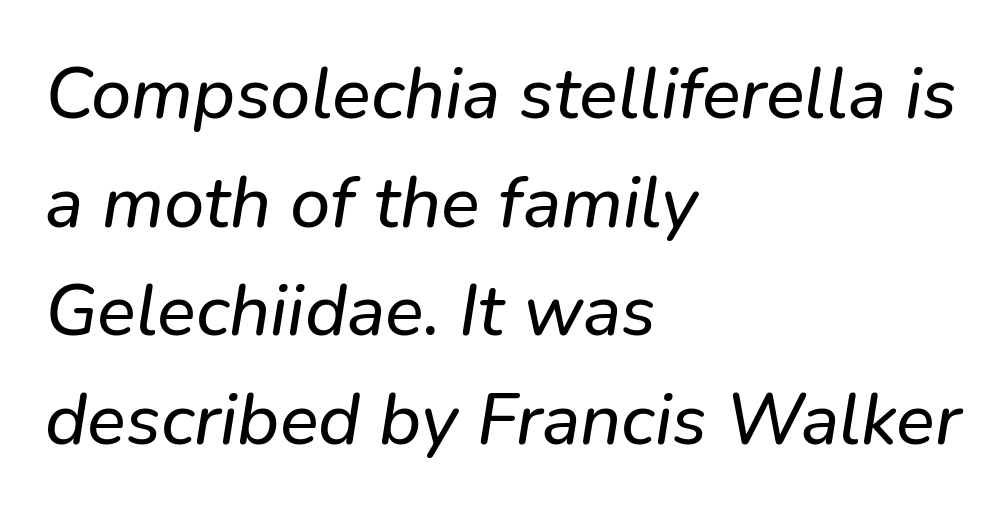
The image shows 72 px sans-serif type; set left-aligned, normal line spacing (1.51x), normal letter spacing, not underlined; low stroke contrast and a medium x-height.
